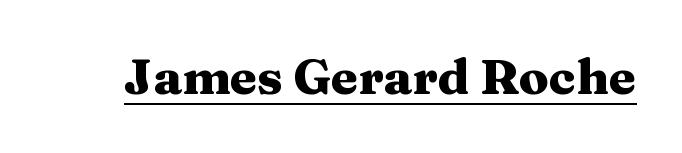
Rendered with straight, roman letterforms. To sum up the face: it has serifs. The strokes are fattened all the way to bold. A typesetter would call this proportional, since set widths differ per character.
